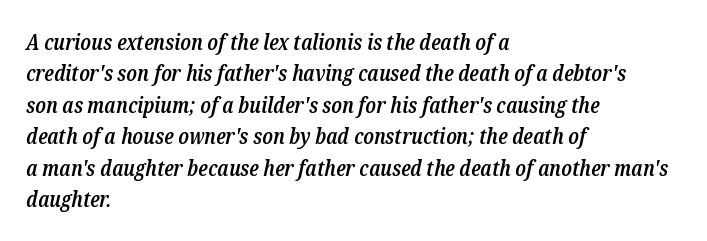
Q: Is the text bold? A: Semi-bold.
Q: Is the text italic (slanted)? A: Yes, it leans right by about 12 degrees.
Q: Is the text underlined? A: No.
Q: How is the paragraph aligned? A: Left-aligned.
Q: Is the spacing between letters normal or unusually wide? A: Normal.
Q: Is the spacing between lines tight, normal or loose? A: Normal.
